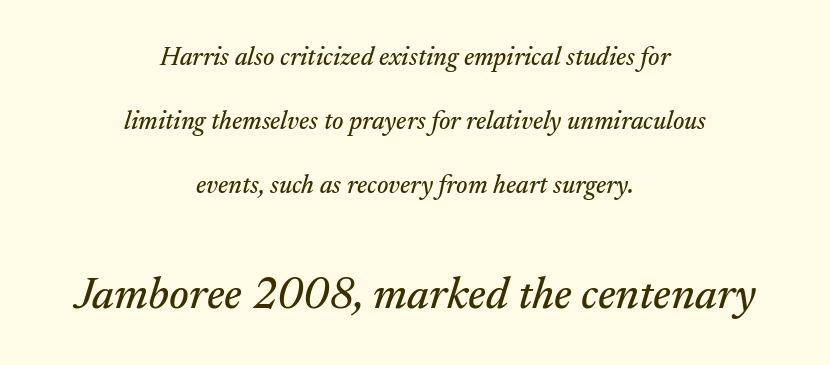
Horizontal alignment here is central, giving a formal, balanced look. The area under the type is left untouched. A typesetter would call this leading open, well beyond the default. What kind of face is this? One with serifs. Would a proofreader flag this as italicized? Yes. A student would notice the bottom passage is typeset larger than what precedes it.
